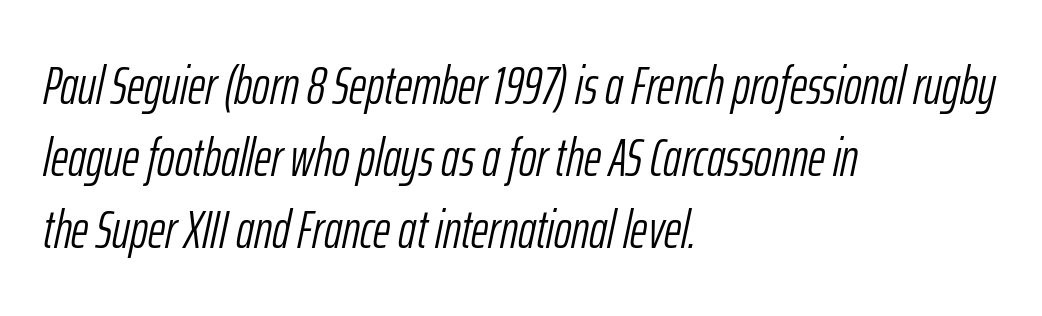
Bare-footed words on every line. Proportional: the letters do not fall into vertical columns. Compared with typical paragraphs, the rows here are spaced about the same. The passage shown is not bold in any degree. Horizontally, the lines are justified to the leading edge only. An italicized treatment has been applied to the whole sample.
